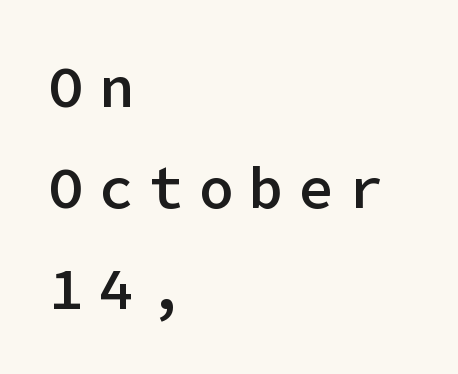
The image shows 58 px semibold sans-serif type, upright; set left-aligned, line spacing 1.74x, unusually wide letter spacing (+0.26 em), not underlined; low stroke contrast and a medium x-height.
